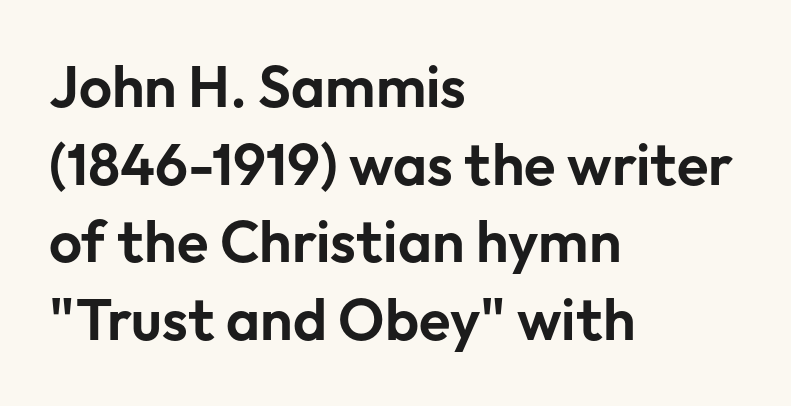
A classic flush-left, rag-right setting is used for this passage. In terms of posture, this sample is upright. Note the varied advance widths — an 'i' is clearly narrower than an 'm'. Grotesque or geometric, the face here clearly has no serifs. The zone under the glyphs is completely vacant.
